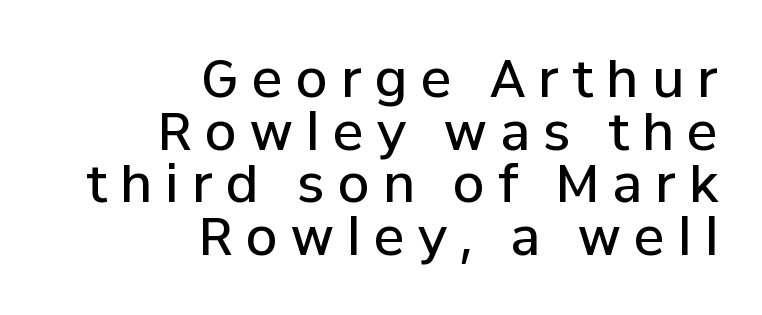
{"serif": "no", "italic": "no", "bold": "semi", "weight": "semibold", "width": "normal", "stroke_contrast": "low", "x_height": "medium", "monospaced": "no", "underline": "no", "align": "right", "line_spacing": "tight", "line_spacing_ratio": 1.03, "letter_spacing": "wide", "letter_spacing_em": 0.26, "glyph_px": 51}
